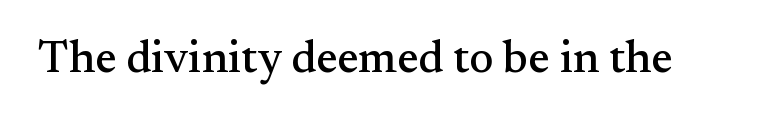
The image shows 45 px serif type, upright; set normal letter spacing, not underlined; medium stroke contrast and a small x-height.
